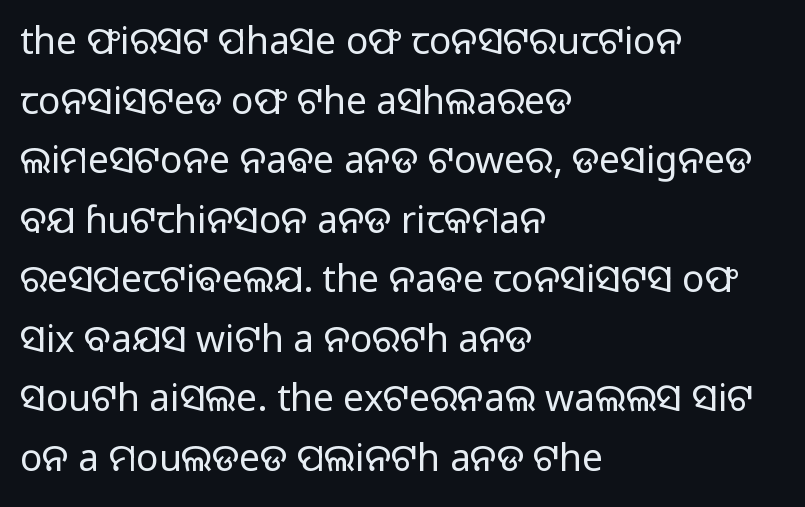
Q: Is the text bold? A: No.
Q: Is the text italic (slanted)? A: No, it is upright.
Q: Is the typeface a serif or a sans-serif typeface? A: Sans-serif.
Q: Is the text underlined? A: No.
Q: How is the paragraph aligned? A: Left-aligned.
Q: Is the spacing between letters normal or unusually wide? A: Normal.
Q: Is the spacing between lines tight, normal or loose? A: Normal.
Q: Width (condensed, normal, or wide)? A: Normal.
Q: Stroke contrast? A: Low.
Q: x-height? A: Medium.
Q: Monospaced? A: No.
